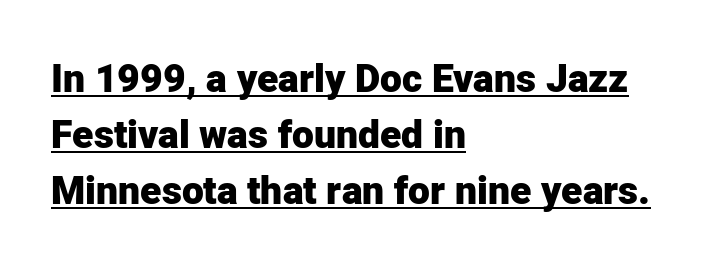
The sample has been set heavy, in full bold. The specimen includes a rule beneath the text block's lines. Short note: letters normally spaced. Leftover space on each line is placed entirely after the last word. Looks like regular typesetting: each glyph gets only the width it needs.
